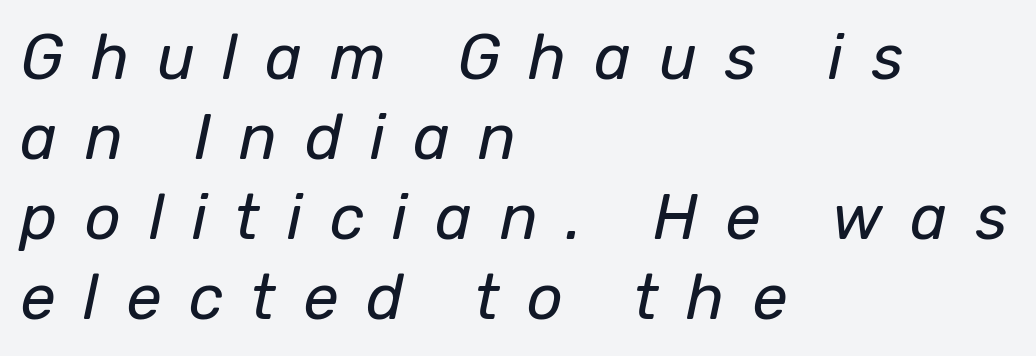
The image shows 63 px regular-weight type, italic (leaning right); set left-aligned, normal line spacing (1.27x), unusually wide letter spacing (+0.44 em), not underlined; low stroke contrast and a medium x-height.
